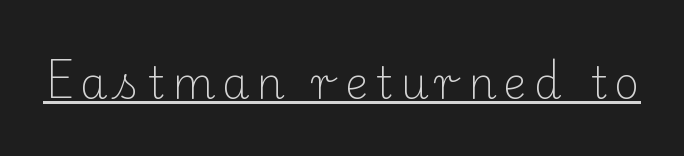
Q: Is the text bold? A: No.
Q: Is the text italic (slanted)? A: No, it is upright.
Q: Is the typeface a serif or a sans-serif typeface? A: Serif.
Q: Is the text underlined? A: Yes.
Q: Width (condensed, normal, or wide)? A: Normal.
Q: Stroke contrast? A: Medium.
Q: x-height? A: Small.
Q: Monospaced? A: No.
